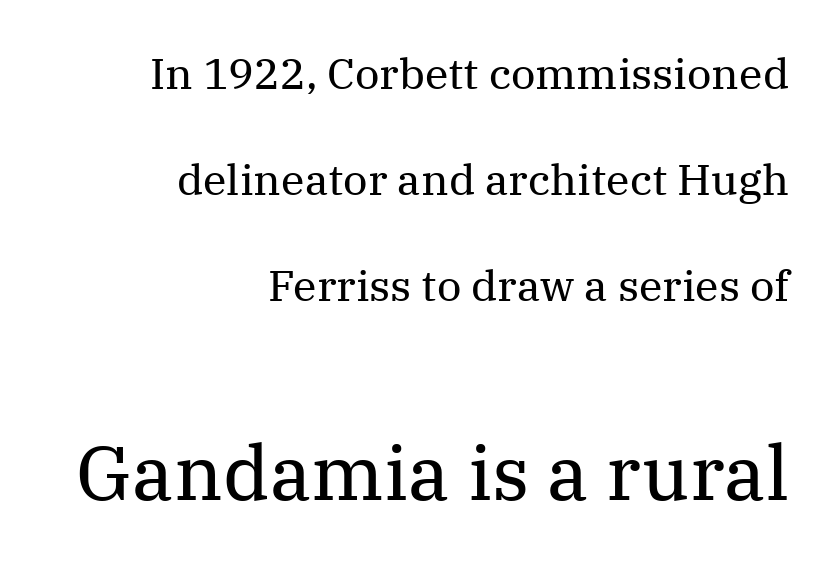
The image shows 76 px regular-weight serif type, upright; set right-aligned, loose line spacing (2.46x), normal letter spacing, not underlined; the second (bottom) block is 1.77x larger; medium stroke contrast and a medium x-height.
